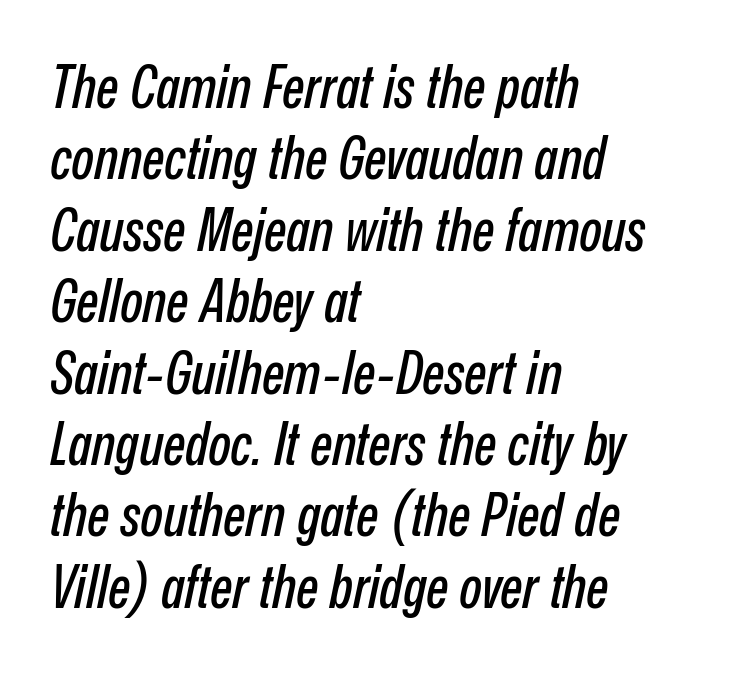
{"italic": "yes", "lean": "right", "slant_degrees": 12, "width": "condensed", "stroke_contrast": "low", "x_height": "medium", "monospaced": "no", "underline": "no", "align": "left", "line_spacing_ratio": 1.21, "letter_spacing": "normal", "letter_spacing_em": 0.0, "glyph_px": 59}
